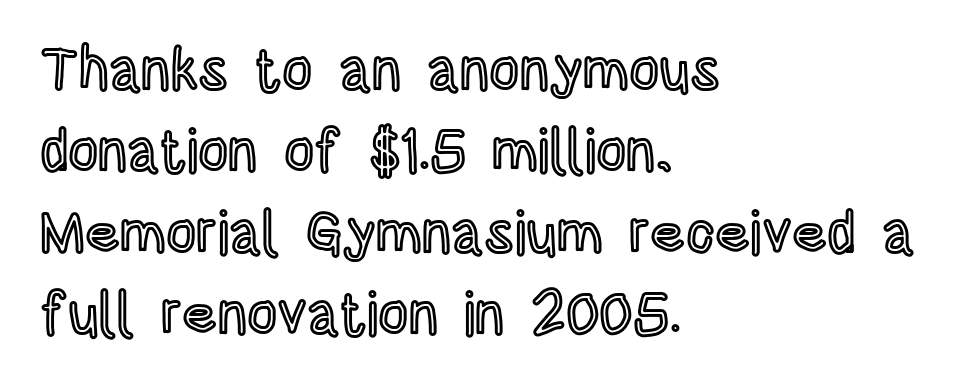
Q: Is the text italic (slanted)? A: No, it is upright.
Q: Is the text underlined? A: No.
Q: How is the paragraph aligned? A: Left-aligned.
Q: Is the spacing between letters normal or unusually wide? A: Normal.
Q: Is the spacing between lines tight, normal or loose? A: Normal.
Q: Width (condensed, normal, or wide)? A: Condensed.
Q: x-height? A: Large.
Q: Monospaced? A: No.
